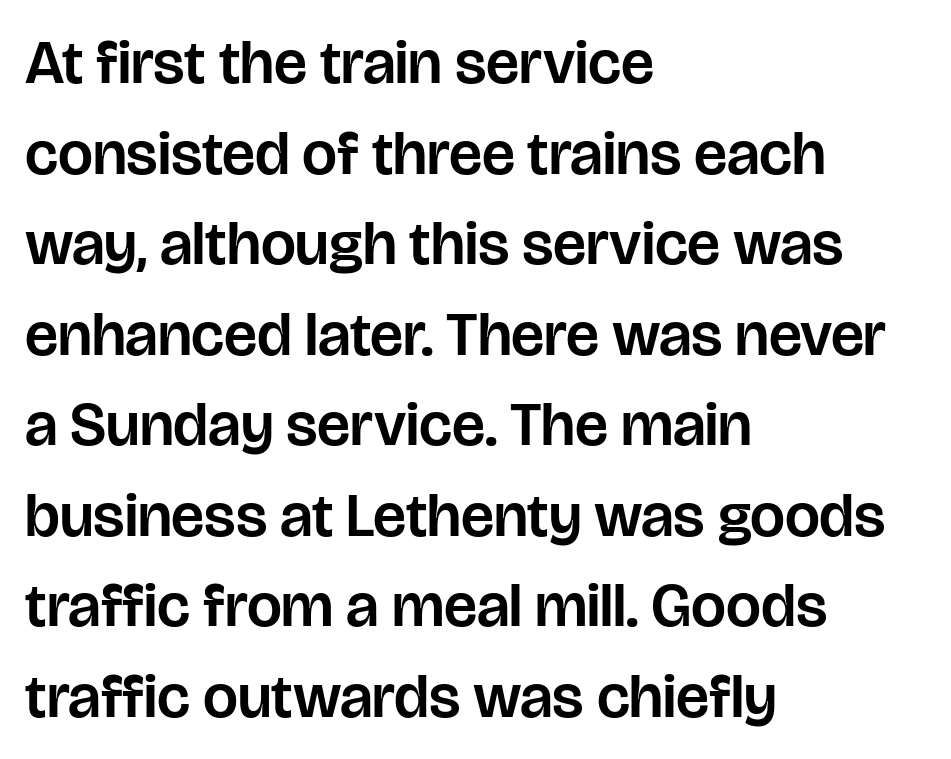
Type style note: lacks serifs. Underlining? Definitely not there. The rendering uses natural spacing where letterforms have individual widths. Italic: no, the glyphs are upright roman.
